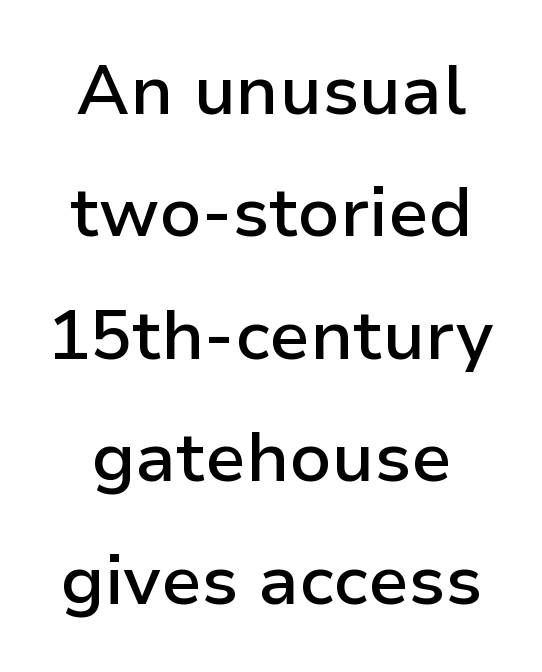
{"serif": "no", "italic": "no", "bold": "semi", "weight": "semibold", "width": "normal", "stroke_contrast": "low", "x_height": "medium", "monospaced": "no", "underline": "no", "line_spacing_ratio": 1.75, "letter_spacing": "normal", "letter_spacing_em": 0.0, "glyph_px": 70}
